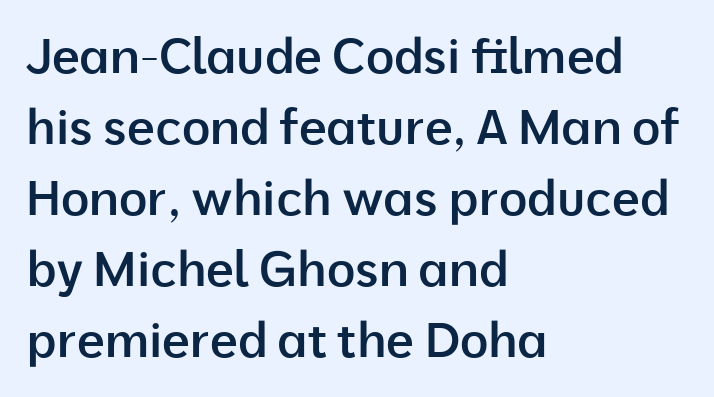
The image shows 49 px semibold sans-serif type, upright; set left-aligned, normal line spacing (1.45x), normal letter spacing, not underlined; low stroke contrast and a medium x-height.
